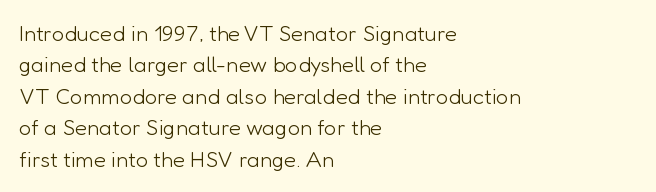
The line-height multiplier appears to be the usual default. The ragged edge is on the right, which tells us the setting is flush left. A typesetter would mark this as roman, not italic. This sample uses plain, unmodified letter spacing. No letter is thick-stroked: the sample isn't bold.
